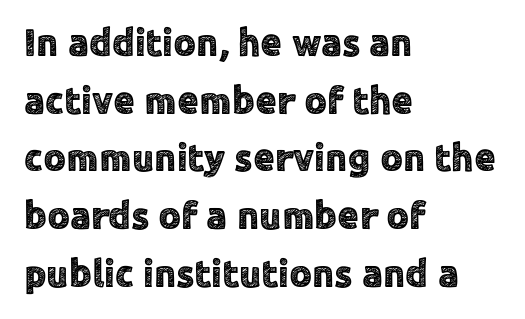
Notice how the stems are strictly vertical — no italics here. Leading: standard. This sample has the flowing, uneven cadence of proportional lettering. Classification — sans serif.
